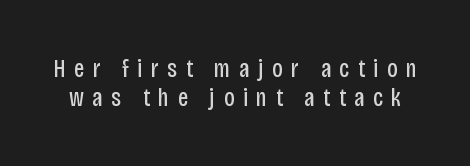
Q: Is the text bold? A: No.
Q: Is the text italic (slanted)? A: No, it is upright.
Q: Is the text underlined? A: No.
Q: Is the spacing between letters normal or unusually wide? A: Unusually wide.
Q: Is the spacing between lines tight, normal or loose? A: Tight.
